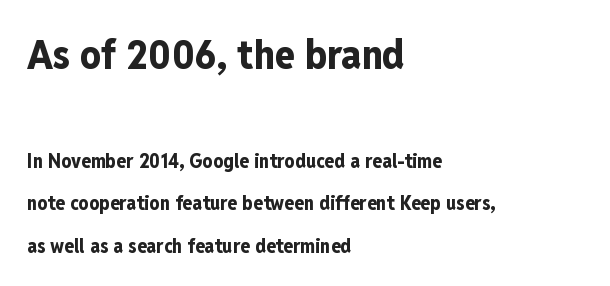
The image shows 41 px bold, condensed sans-serif type, upright; set left-aligned, loose line spacing (2.12x), normal letter spacing, not underlined; the first (top) block is 2.05x larger; low stroke contrast and a medium x-height.
